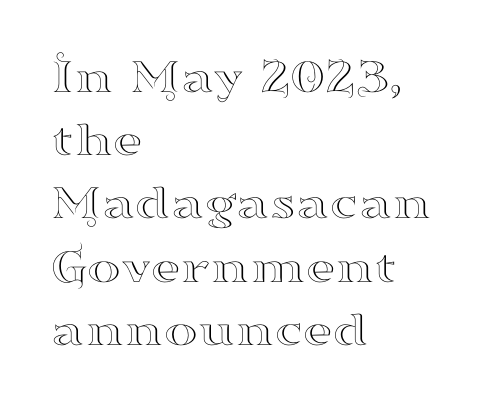
The rendering uses natural spacing where letterforms have individual widths. Has an underline been added? It has not. The paragraph has a hard left edge and a soft right edge. Letter spacing: default. Posture: upright roman.
